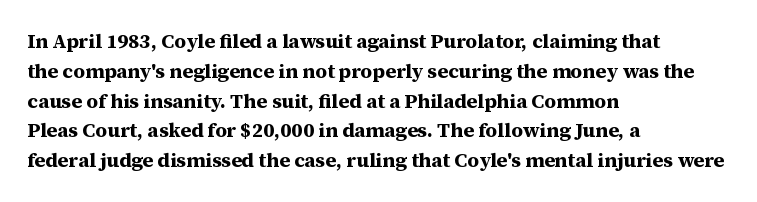
Summary of weight: heavy, a full bold. This sample is left-justified, so line endings fall wherever the words run out. The type sits square on the baseline with zero lean. The lines sit at an ordinary, default distance from one another. A bare baseline throughout the passage. This sample uses plain, unmodified letter spacing.
